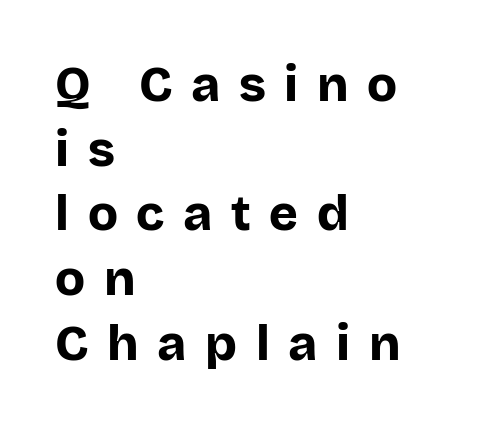
{"serif": "no", "italic": "no", "bold": "yes", "weight": "bold", "width": "normal", "stroke_contrast": "low", "x_height": "large", "monospaced": "no", "underline": "no", "align": "left", "line_spacing": "normal", "line_spacing_ratio": 1.32, "letter_spacing": "wide", "letter_spacing_em": 0.38, "glyph_px": 49}
